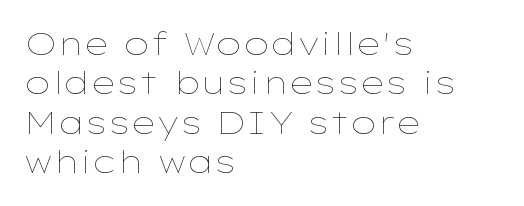
Horizontal bands of white between lines are of average thickness. Is this a heavy cut? Hardly; it is regular or lighter. Looks like regular typesetting: each glyph gets only the width it needs. This sample uses plain, unmodified letter spacing.
